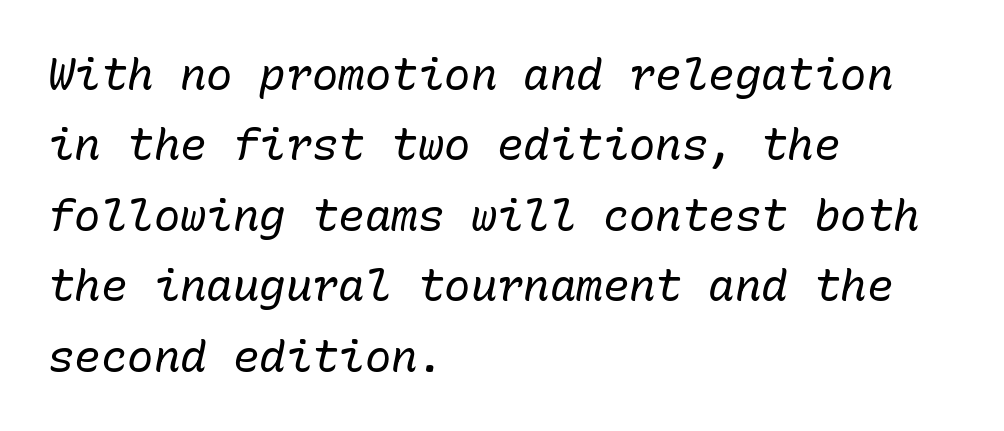
The image shows 44 px regular-weight type, italic (leaning right), monospaced; set left-aligned, normal line spacing (1.6x), normal letter spacing, not underlined; low stroke contrast and a medium x-height.
